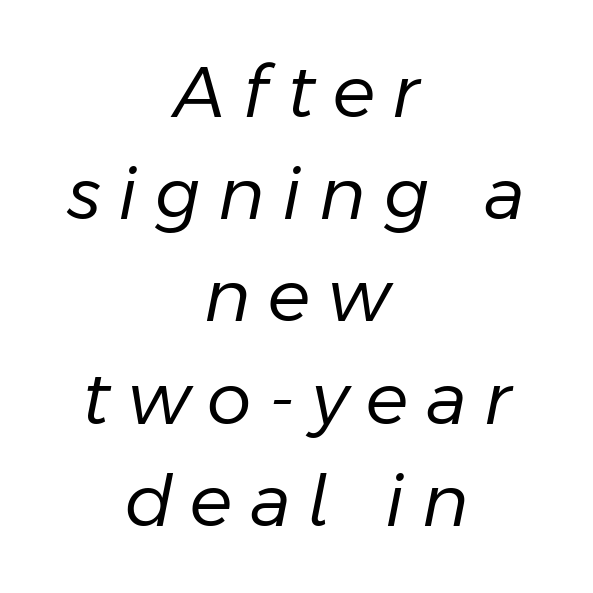
Q: Is the text bold? A: No.
Q: Is the text italic (slanted)? A: Yes, it leans right by about 11 degrees.
Q: Is the text underlined? A: No.
Q: How is the paragraph aligned? A: Centered.
Q: Is the spacing between letters normal or unusually wide? A: Unusually wide.
Q: Is the spacing between lines tight, normal or loose? A: Normal.
Q: Width (condensed, normal, or wide)? A: Normal.
Q: Stroke contrast? A: Low.
Q: x-height? A: Medium.
Q: Monospaced? A: No.
